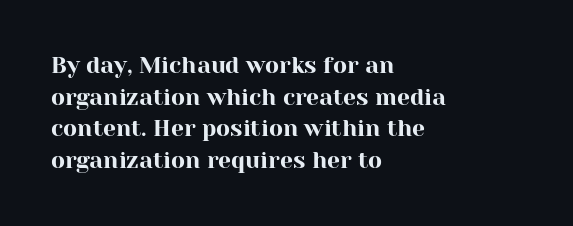
The tracking reads as untouched default to a designer's eye. These lines were composed using upright roman letters. A clean baseline with only descenders dipping below it. The designer left line spacing at the default. The lines are quadded left.
